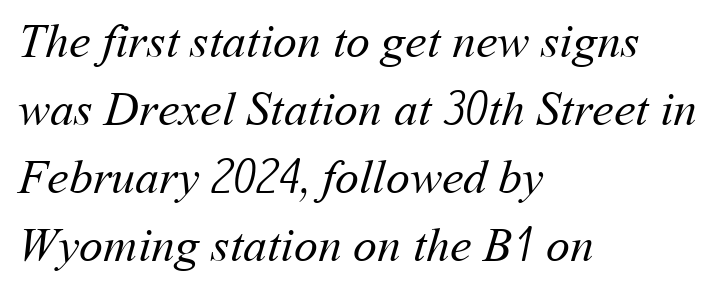
{"bold": "no", "weight": "regular", "width": "normal", "stroke_contrast": "medium", "x_height": "medium", "monospaced": "no", "underline": "no", "align": "left", "line_spacing": "normal", "line_spacing_ratio": 1.42, "letter_spacing": "normal", "letter_spacing_em": 0.0, "glyph_px": 48}
